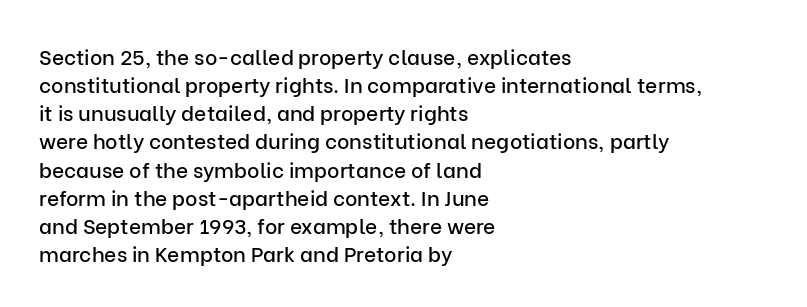
The image shows 21 px text type, upright; set left-aligned, normal line spacing (1.34x), normal letter spacing, not underlined.
